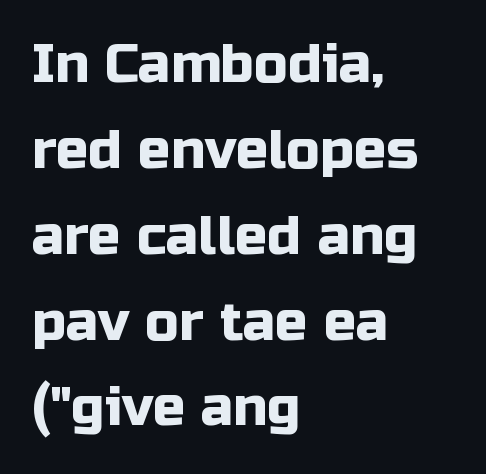
{"serif": "no", "italic": "no", "width": "normal", "stroke_contrast": "low", "x_height": "medium", "monospaced": "no", "underline": "no", "align": "left", "line_spacing": "normal", "line_spacing_ratio": 1.59, "letter_spacing": "normal", "letter_spacing_em": 0.0, "glyph_px": 54}
